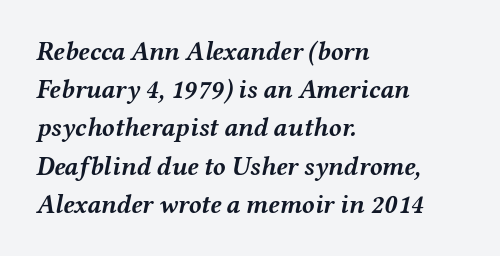
{"italic": "yes", "lean": "right", "slant_degrees": 12, "bold": "yes", "underline": "no", "align": "left", "line_spacing": "normal", "line_spacing_ratio": 1.47, "letter_spacing": "normal", "letter_spacing_em": 0.0, "glyph_px": 26}
